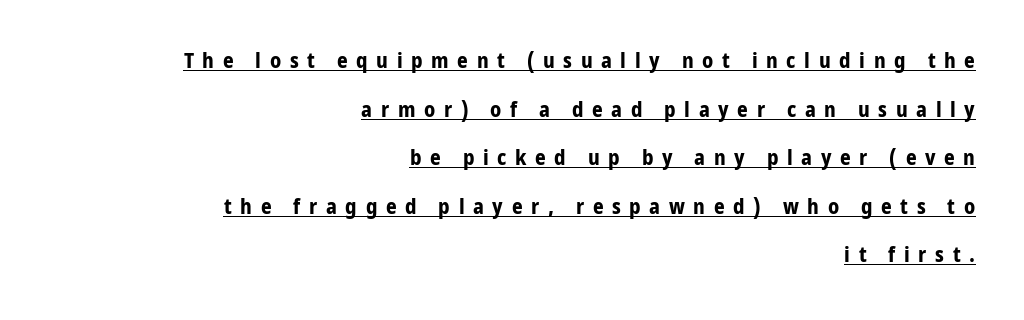
Thick stems and heavy bowls — unmistakably bold. Check the space under the baseline: a stroke is drawn there. If you measured baseline to baseline, you'd find a long distance. Quick note: not italic, upright.
